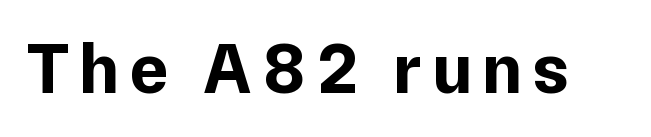
Each letter's strokes conclude bluntly, with no projecting serifs. Varying glyph widths throughout — classic text-font behaviour. As a designer I'd log this as weight 700, bold. This is the regular roman posture of the typeface. Decoration check: the copy has no underline.
